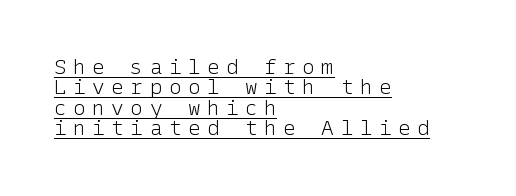
The lettering stays uniformly vertical, giving the passage a roman look. Leading is clearly below the norm, producing a dense column. Caption: expanded tracking, letters set apart. Notice how the passage keeps a crisp vertical edge on the left only.
